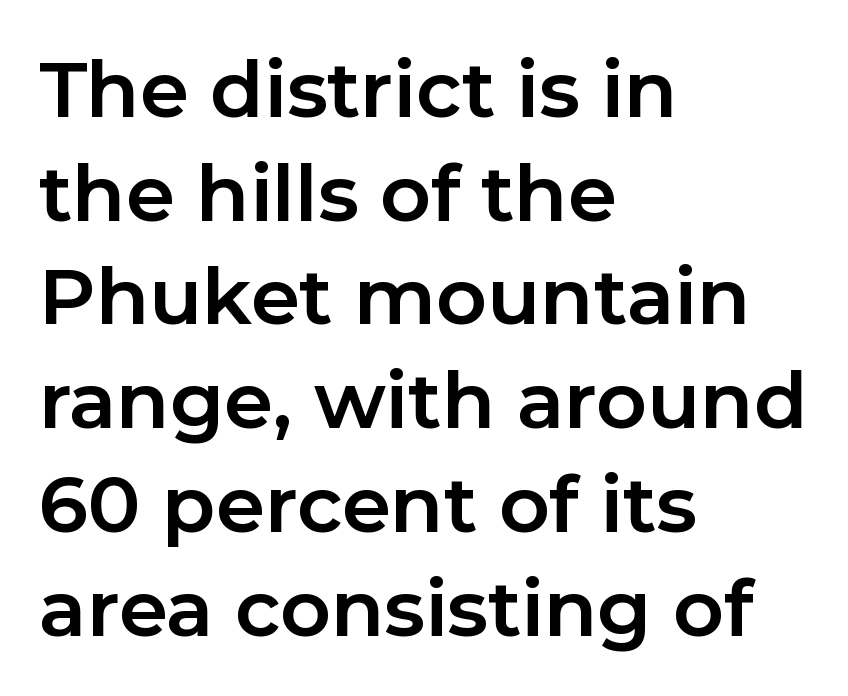
The image shows 78 px bold sans-serif type, upright; set left-aligned, normal line spacing (1.33x), normal letter spacing, not underlined; low stroke contrast and a medium x-height.
